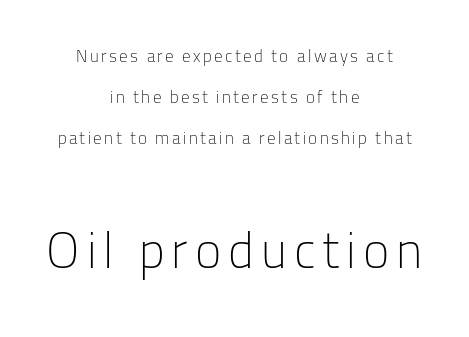
The image shows 50 px light sans-serif type, upright; set centered, loose line spacing (2.42x), not underlined; the second (bottom) block is 2.94x larger; low stroke contrast and a medium x-height.
